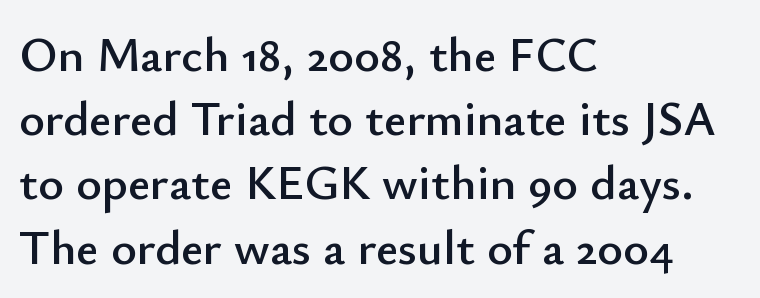
The typography opts for an upright posture over an oblique one. Students, note that the glyphs here touch the page at normal intervals. Think of a printed novel: that variable character pitch is what you see here. The gap between lines stays unmarked. Leading: standard. Font category for this specimen: sans-serif.
